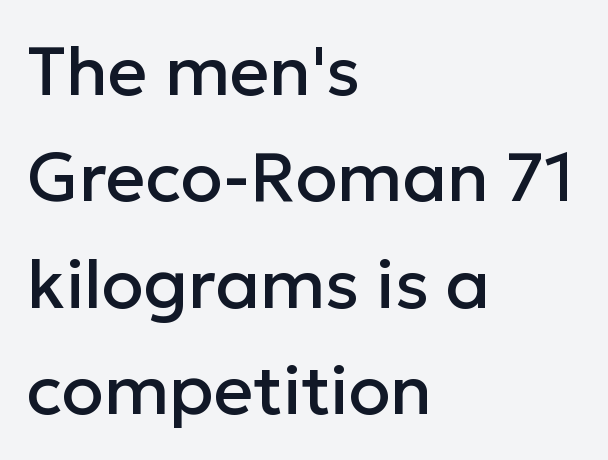
The image shows 69 px sans-serif type, upright; set left-aligned, normal line spacing (1.54x), normal letter spacing, not underlined; low stroke contrast and a medium x-height.
